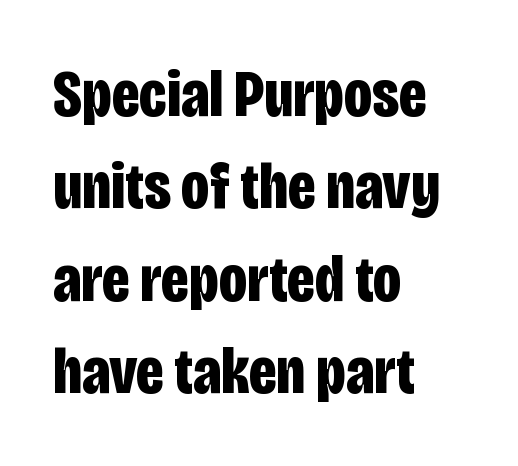
Q: Is the text bold? A: Yes.
Q: Is the text italic (slanted)? A: No, it is upright.
Q: Is the typeface a serif or a sans-serif typeface? A: Sans-serif.
Q: Is the text underlined? A: No.
Q: How is the paragraph aligned? A: Left-aligned.
Q: Is the spacing between letters normal or unusually wide? A: Normal.
Q: Is the spacing between lines tight, normal or loose? A: Normal.
Q: Width (condensed, normal, or wide)? A: Condensed.
Q: Stroke contrast? A: Low.
Q: x-height? A: Large.
Q: Monospaced? A: No.
